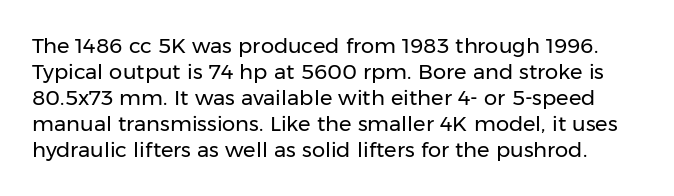
Descenders are the only things crossing below the line. A light-to-regular cut is what we see here. Between one letter and the next there's only the usual sliver of space. The lettering holds an erect, upright posture throughout.
